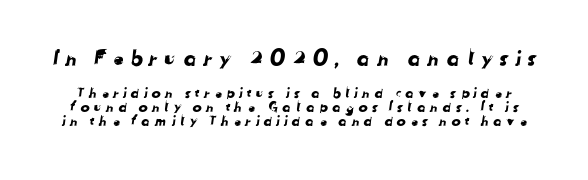
Closely set lines give the paragraph a compact silhouette. The passage shown is not underscored anywhere. Large over small — that's the arrangement of the two blocks here. A typesetter would call this heavily tracked-out type.
